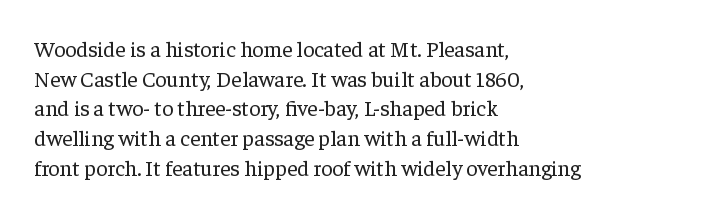
Q: Is the text bold? A: No.
Q: Is the text italic (slanted)? A: No, it is upright.
Q: Is the text underlined? A: No.
Q: How is the paragraph aligned? A: Left-aligned.
Q: Is the spacing between letters normal or unusually wide? A: Normal.
Q: Is the spacing between lines tight, normal or loose? A: Normal.
